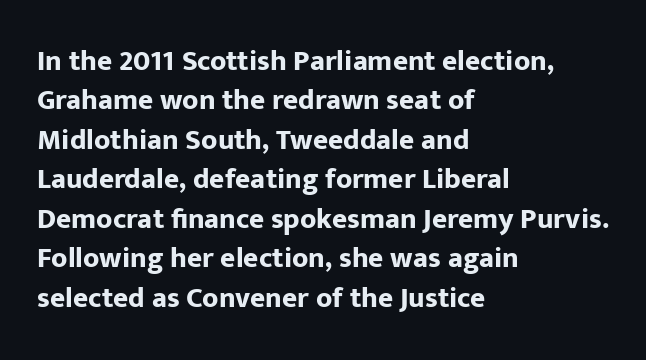
{"serif": "no", "italic": "no", "bold": "yes", "weight": "bold", "width": "normal", "stroke_contrast": "low", "x_height": "medium", "monospaced": "no", "underline": "no", "align": "left", "line_spacing": "normal", "line_spacing_ratio": 1.36, "letter_spacing": "normal", "letter_spacing_em": 0.0, "glyph_px": 29}
